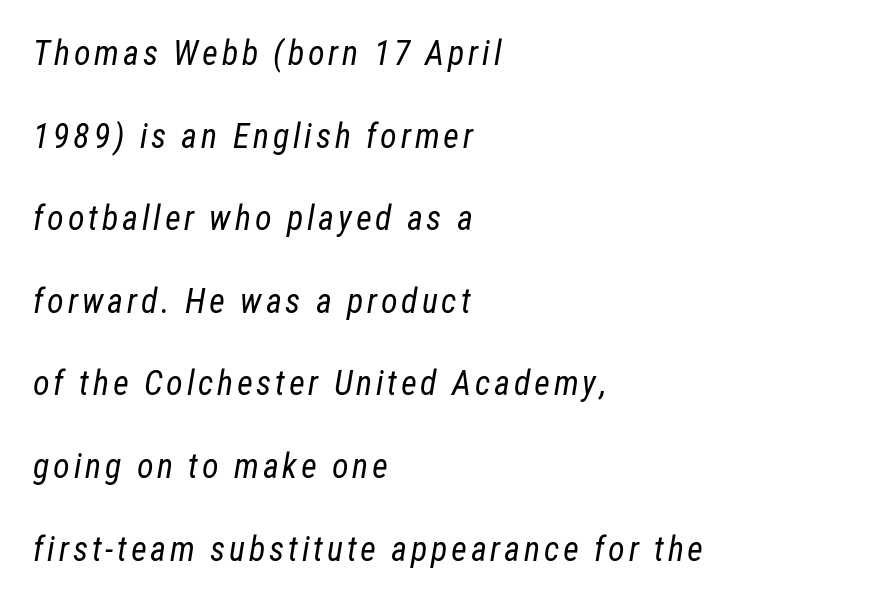
{"italic": "yes", "lean": "right", "slant_degrees": 12, "bold": "no", "weight": "regular", "width": "condensed", "stroke_contrast": "low", "x_height": "medium", "monospaced": "no", "underline": "no", "align": "left", "line_spacing": "loose", "line_spacing_ratio": 2.43, "glyph_px": 34}
